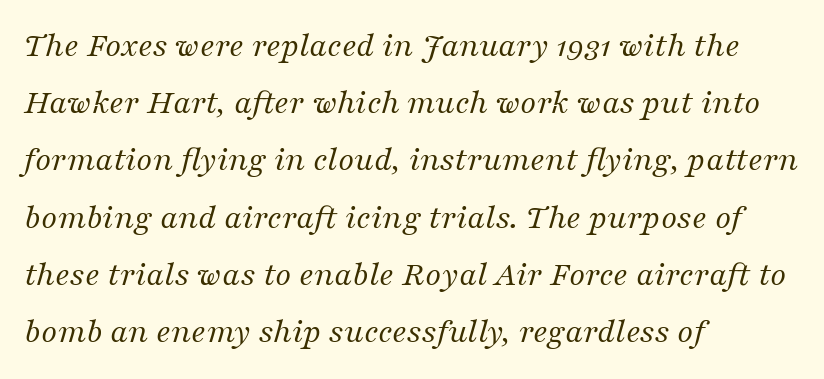
The lines sit at an ordinary, default distance from one another. Honestly, the letter spacing is just normal — you wouldn't notice it. Each stroke keeps to a modest, everyday thickness or less. Italic? Definitely — the glyphs are oblique. This sample is left-justified, so line endings fall wherever the words run out. The strip under each line holds only bare page.
